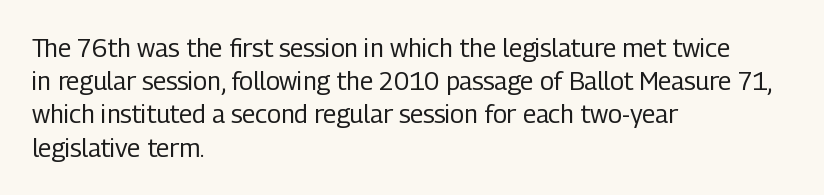
These lines sit exactly where default settings would place them. Decoration check: the copy has no underline. The typeface has the unassuming heft of standard copy or less. Horizontal alignment here is leftward, the default for most running prose.
